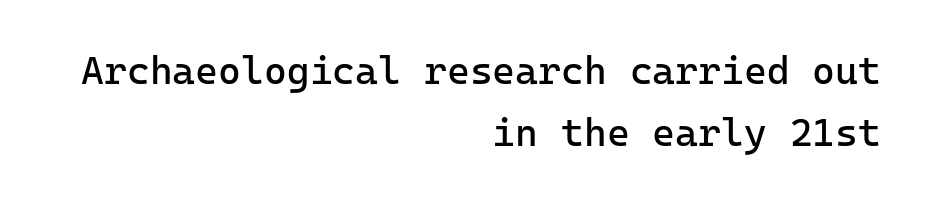
{"serif": "no", "italic": "no", "bold": "no", "weight": "regular", "width": "normal", "stroke_contrast": "low", "x_height": "medium", "monospaced": "yes", "underline": "no", "align": "right", "line_spacing": "normal", "line_spacing_ratio": 1.59, "letter_spacing": "normal", "letter_spacing_em": 0.0, "glyph_px": 39}
